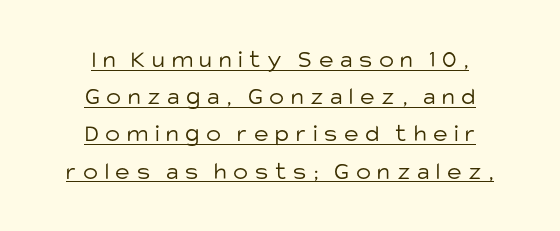
Q: Is the text bold? A: No.
Q: Is the text italic (slanted)? A: No, it is upright.
Q: Is the text underlined? A: Yes.
Q: How is the paragraph aligned? A: Centered.
Q: Is the spacing between letters normal or unusually wide? A: Unusually wide.
Q: Is the spacing between lines tight, normal or loose? A: Normal.
